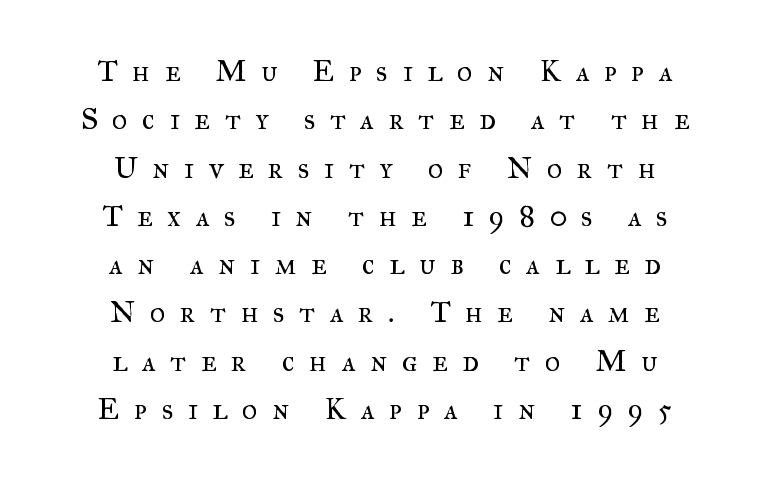
The image shows 30 px regular-weight serif type, upright; set centered, normal line spacing (1.61x), unusually wide letter spacing (+0.48 em), not underlined; medium stroke contrast and a small x-height.
